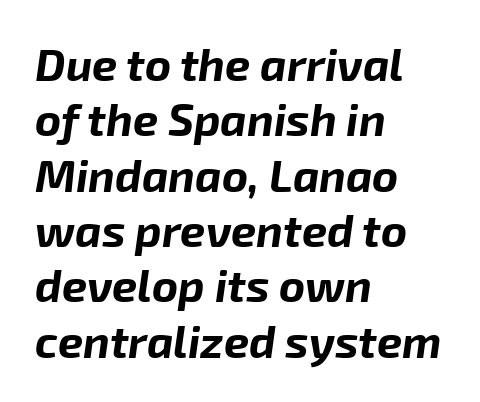
Q: Is the text bold? A: Yes.
Q: Is the text italic (slanted)? A: Yes, it leans right by about 8 degrees.
Q: Is the text underlined? A: No.
Q: How is the paragraph aligned? A: Left-aligned.
Q: Is the spacing between letters normal or unusually wide? A: Normal.
Q: Width (condensed, normal, or wide)? A: Normal.
Q: Stroke contrast? A: Low.
Q: x-height? A: Medium.
Q: Monospaced? A: No.
